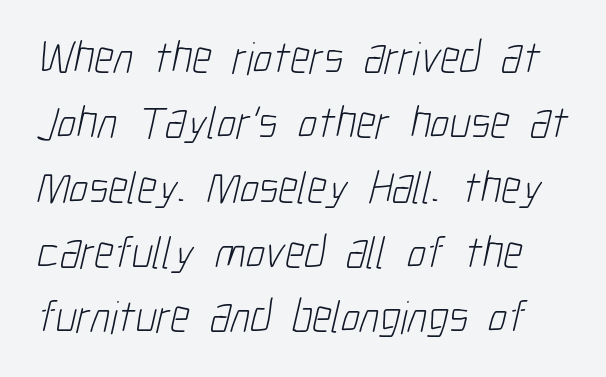
The image shows 46 px light, condensed sans-serif type; set normal line spacing (1.41x), normal letter spacing, not underlined; low stroke contrast and a medium x-height.
